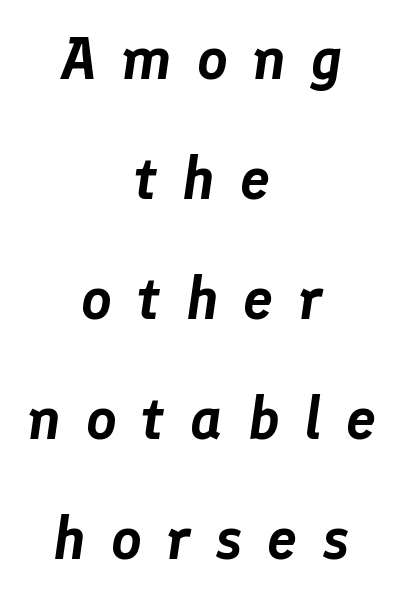
The image shows 60 px text type, italic (leaning right); set centered, loose line spacing (2.0x), unusually wide letter spacing (+0.41 em), not underlined; low stroke contrast and a medium x-height.
